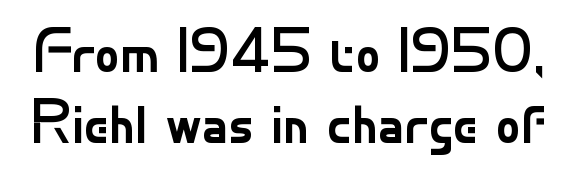
The image shows 62 px regular-weight sans-serif type, upright; set tight line spacing (1.14x), normal letter spacing, not underlined; low stroke contrast and a small x-height.
